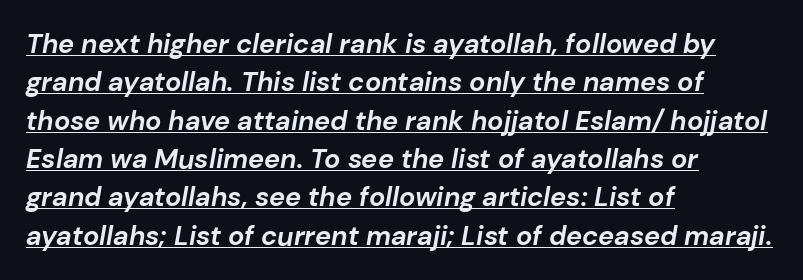
{"italic": "yes", "lean": "right", "slant_degrees": 10, "bold": "yes", "underline": "yes", "align": "left", "line_spacing": "normal", "line_spacing_ratio": 1.42, "letter_spacing": "normal", "letter_spacing_em": 0.0, "glyph_px": 27}
